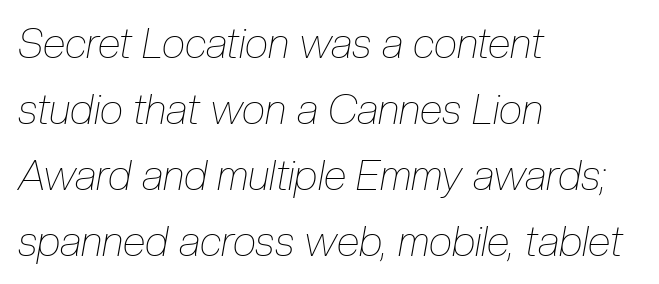
{"italic": "yes", "lean": "right", "slant_degrees": 10, "bold": "no", "weight": "thin", "width": "condensed", "stroke_contrast": "low", "x_height": "medium", "monospaced": "no", "underline": "no", "align": "left", "line_spacing": "normal", "line_spacing_ratio": 1.57, "letter_spacing": "normal", "letter_spacing_em": 0.0, "glyph_px": 42}
